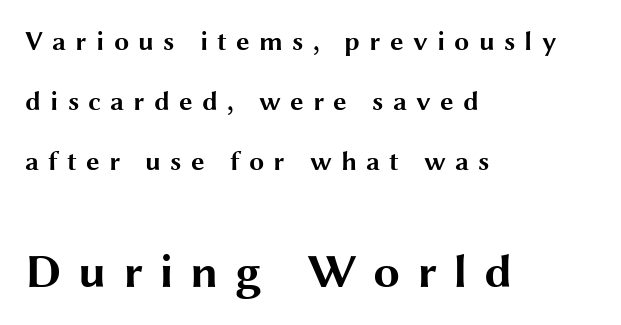
The image shows 48 px bold, wide sans-serif type, upright; set left-aligned, loose line spacing (2.23x), unusually wide letter spacing (+0.34 em), not underlined; the second (bottom) block is 1.78x larger; medium stroke contrast and a medium x-height.
